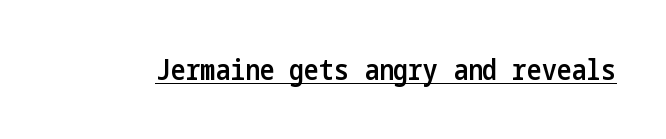
{"serif": "no", "italic": "no", "bold": "semi", "weight": "semibold", "width": "condensed", "stroke_contrast": "low", "x_height": "medium", "underline": "yes", "letter_spacing": "normal", "letter_spacing_em": 0.0, "glyph_px": 28}
